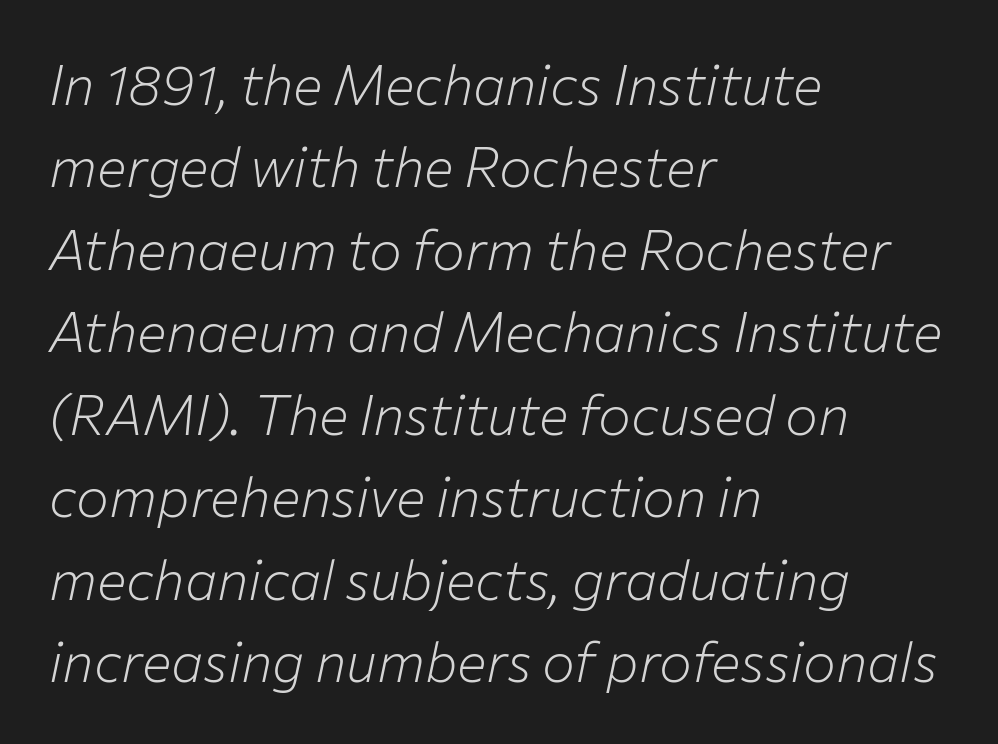
These lines are rendered in a variable-pitch font. These glyphs show unthickened strokes, regular width or finer. This is oblique type, the kind used for emphasis or titles. The zone under the glyphs is completely vacant. The vertical gap from one line to the next is medium.
